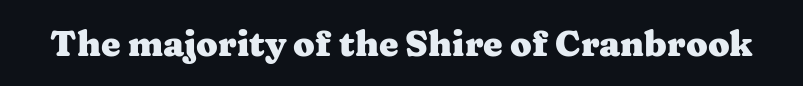
This sample has the flowing, uneven cadence of proportional lettering. Underline: absent. Typesetter's note: full bold, strokes at maximum text heaviness. The text was rendered using a seriffed face with decorative stroke endings. In terms of posture, this sample is upright. Characters follow at the spacing the type designer built in.
